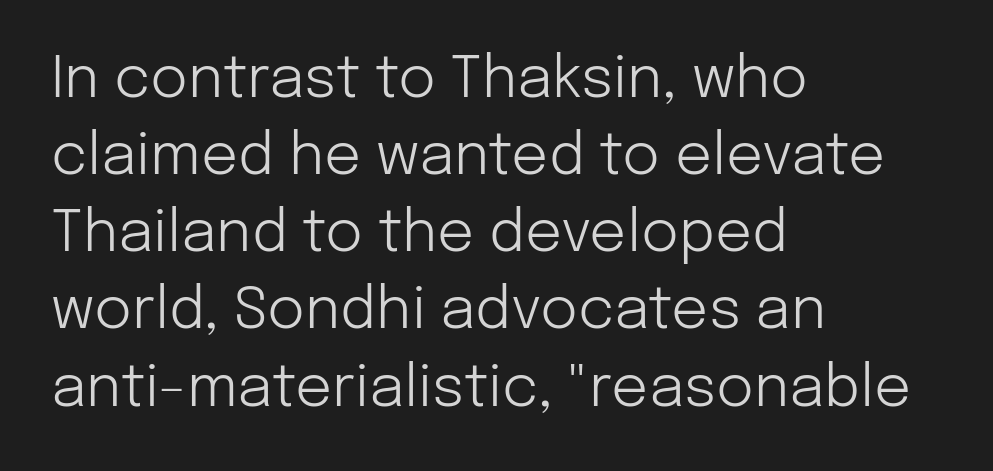
The image shows 58 px light sans-serif type, upright; set left-aligned, normal line spacing (1.33x), normal letter spacing, not underlined; low stroke contrast and a medium x-height.
